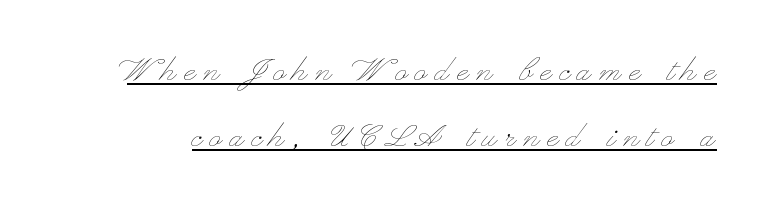
Q: Is the text bold? A: No.
Q: Is the text italic (slanted)? A: Yes.
Q: Is the text underlined? A: Yes.
Q: Is the spacing between letters normal or unusually wide? A: Unusually wide.
Q: Is the spacing between lines tight, normal or loose? A: Normal.
Q: Width (condensed, normal, or wide)? A: Wide.
Q: Stroke contrast? A: Low.
Q: x-height? A: Small.
Q: Monospaced? A: No.
